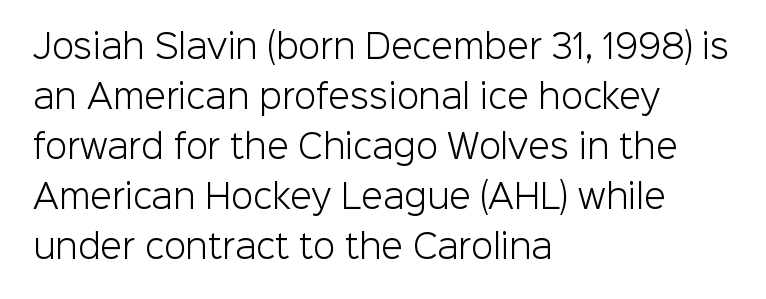
The image shows 32 px light sans-serif type, upright; set left-aligned, normal line spacing (1.56x), normal letter spacing, not underlined; low stroke contrast and a medium x-height.
